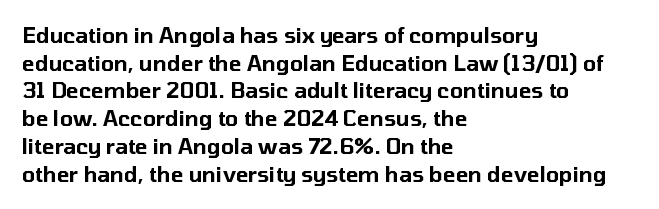
{"italic": "no", "underline": "no", "align": "left", "line_spacing": "normal", "line_spacing_ratio": 1.32, "letter_spacing": "normal", "letter_spacing_em": 0.0, "glyph_px": 21}
